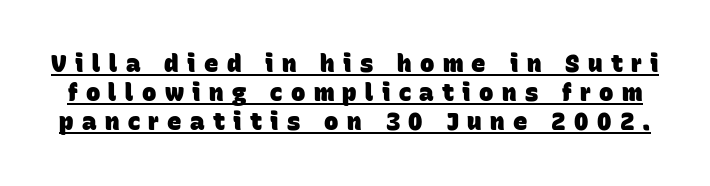
The image shows 24 px bold type; set line spacing 1.21x, unusually wide letter spacing (+0.35 em), underlined.
